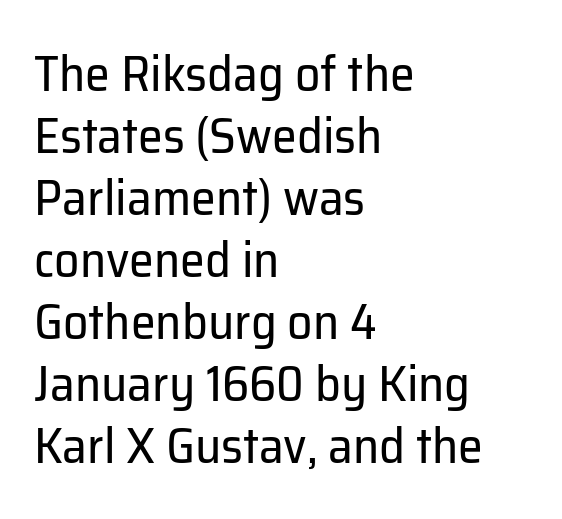
The image shows 50 px regular-weight sans-serif type, upright; set left-aligned, line spacing 1.24x, normal letter spacing, not underlined; low stroke contrast and a medium x-height.
